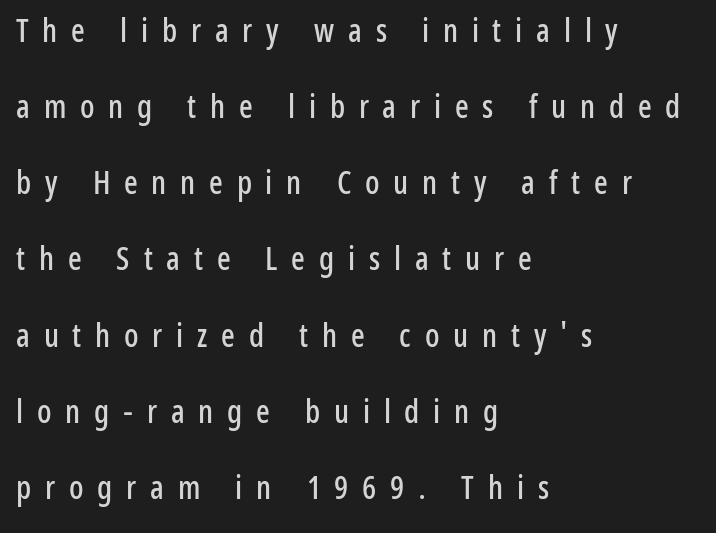
The image shows 32 px condensed sans-serif type, upright; set left-aligned, loose line spacing (2.38x), unusually wide letter spacing (+0.43 em), not underlined; low stroke contrast and a medium x-height.
